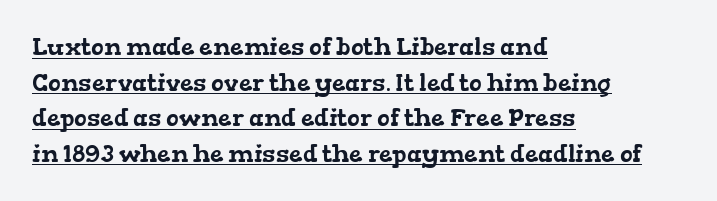
Q: Is the text underlined? A: Yes.
Q: How is the paragraph aligned? A: Left-aligned.
Q: Is the spacing between letters normal or unusually wide? A: Normal.
Q: Is the spacing between lines tight, normal or loose? A: Normal.
